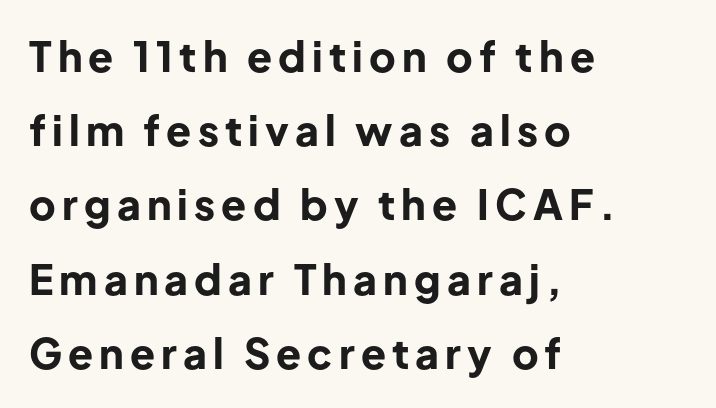
Is the block centered? No — it sits flush against the left margin. Grotesque or geometric, the face here clearly has no serifs. Unmarked baselines from the first word to the last. Posture: vertical.
